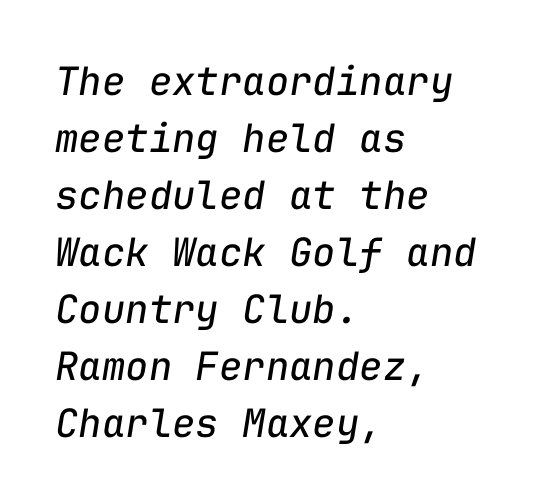
The passage is arranged the way most books set body copy — flush left. Words float on clear page, feet unadorned. Compared with a typical body face, this is equally light or lighter still. Observe the lean: these are italic letterforms. A typesetter would call this zero additional tracking. Evenly set lines give the paragraph a standard silhouette.
